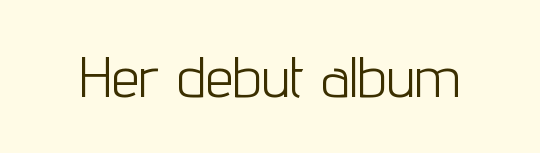
The image shows 56 px light, condensed sans-serif type, upright; set normal letter spacing, not underlined; low stroke contrast and a medium x-height.
